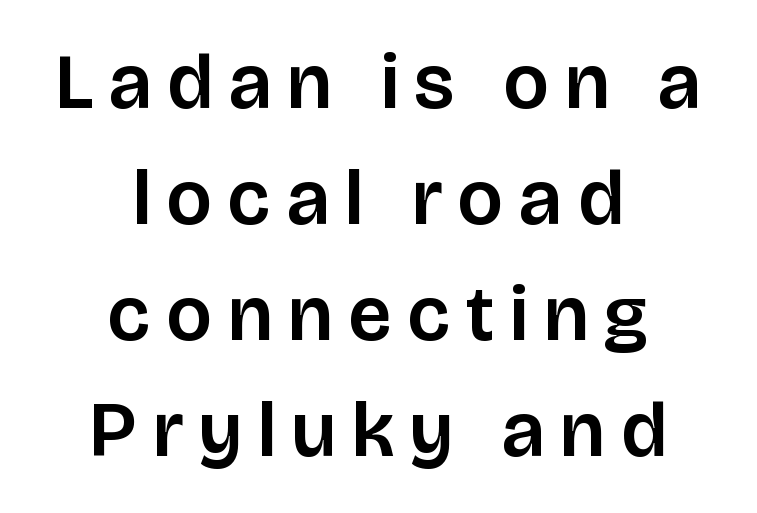
Q: Is the text italic (slanted)? A: No, it is upright.
Q: Is the typeface a serif or a sans-serif typeface? A: Sans-serif.
Q: Is the text underlined? A: No.
Q: How is the paragraph aligned? A: Centered.
Q: Is the spacing between letters normal or unusually wide? A: Unusually wide.
Q: Is the spacing between lines tight, normal or loose? A: Normal.
Q: Width (condensed, normal, or wide)? A: Normal.
Q: Stroke contrast? A: Low.
Q: x-height? A: Large.
Q: Monospaced? A: No.
